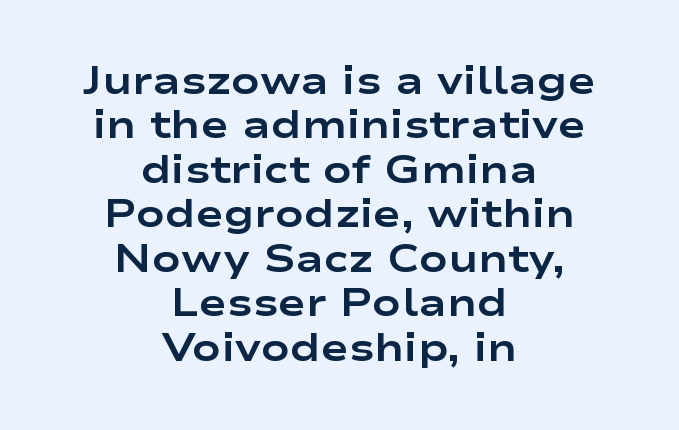
Set as a true bold cut, around the 700 mark. Looks like regular typesetting: each glyph gets only the width it needs. Characters remain perfectly vertical along every line. The lines in this sample share a center point and differ in where they start and stop. Bare-footed words on every line.
